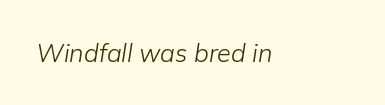
{"italic": "yes", "lean": "right", "slant_degrees": 9, "bold": "no", "underline": "no", "letter_spacing": "normal", "letter_spacing_em": 0.0, "glyph_px": 25}
